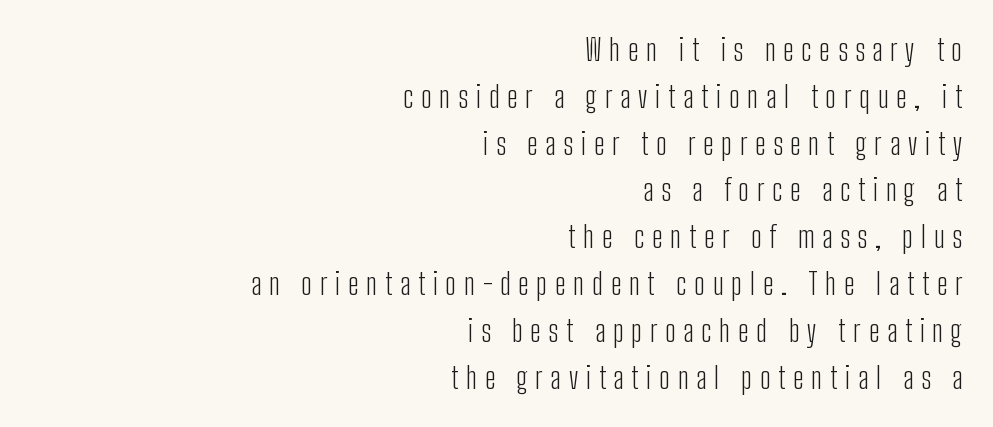
Between one letter and the next there's a generous, obvious gap. Every stem runs plumb, perpendicular to the baseline. Short and long lines alike share a common ending point at right. Bare-footed words on every line.
